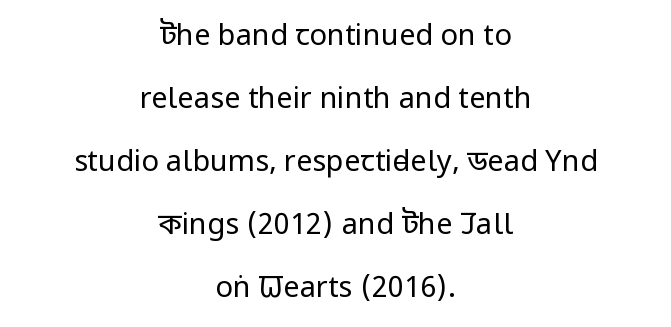
Q: Is the text bold? A: No.
Q: Is the text italic (slanted)? A: No, it is upright.
Q: Is the typeface a serif or a sans-serif typeface? A: Sans-serif.
Q: Is the text underlined? A: No.
Q: How is the paragraph aligned? A: Centered.
Q: Is the spacing between letters normal or unusually wide? A: Normal.
Q: Is the spacing between lines tight, normal or loose? A: Loose.
Q: Width (condensed, normal, or wide)? A: Condensed.
Q: Stroke contrast? A: Low.
Q: x-height? A: Large.
Q: Monospaced? A: No.
